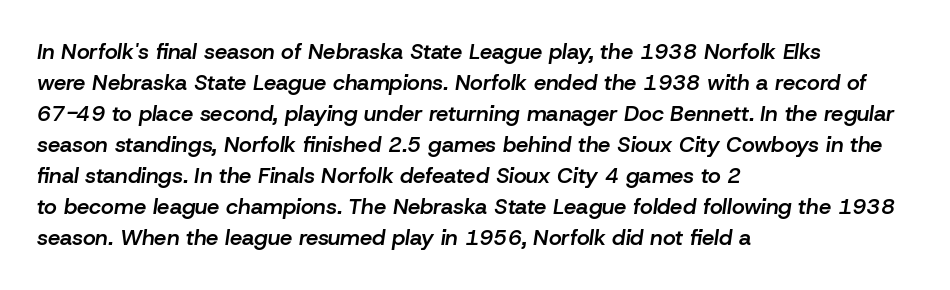
Q: Is the text bold? A: Semi-bold.
Q: Is the text italic (slanted)? A: Yes, it leans right by about 8 degrees.
Q: Is the text underlined? A: No.
Q: How is the paragraph aligned? A: Left-aligned.
Q: Is the spacing between letters normal or unusually wide? A: Normal.
Q: Is the spacing between lines tight, normal or loose? A: Normal.
